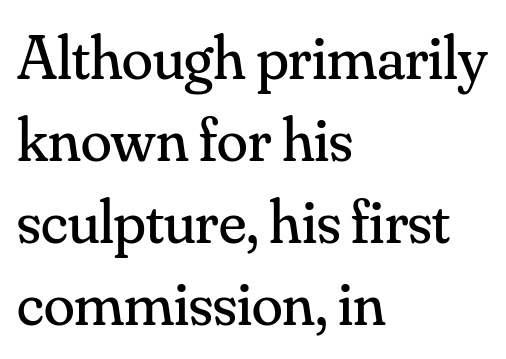
Q: Is the text bold? A: No.
Q: Is the text italic (slanted)? A: No, it is upright.
Q: Is the typeface a serif or a sans-serif typeface? A: Serif.
Q: Is the text underlined? A: No.
Q: How is the paragraph aligned? A: Left-aligned.
Q: Is the spacing between letters normal or unusually wide? A: Normal.
Q: Is the spacing between lines tight, normal or loose? A: Normal.
Q: Width (condensed, normal, or wide)? A: Normal.
Q: Stroke contrast? A: Medium.
Q: x-height? A: Small.
Q: Monospaced? A: No.
